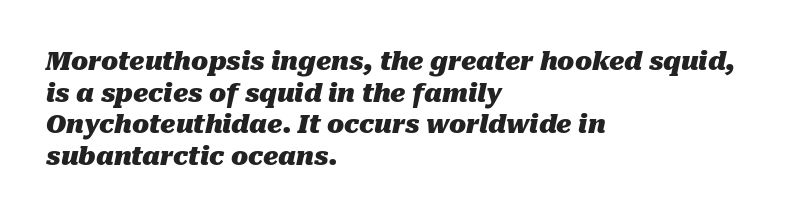
Q: Is the text bold? A: Yes.
Q: Is the text italic (slanted)? A: Yes, it leans right by about 10 degrees.
Q: Is the text underlined? A: No.
Q: How is the paragraph aligned? A: Left-aligned.
Q: Is the spacing between letters normal or unusually wide? A: Normal.
Q: Is the spacing between lines tight, normal or loose? A: Normal.
